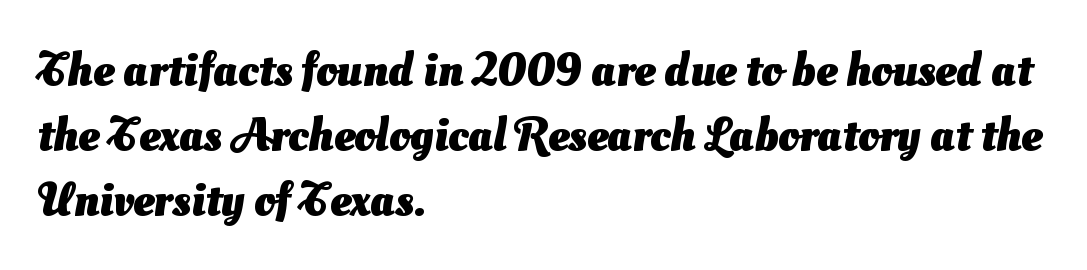
Summary of vertical rhythm: regular, with standard interline spacing. Varying glyph widths throughout — classic text-font behaviour. The face used here is rendered with its standard letterfit. These lines carry a lot of weight — the face is fully bold. Each row of text sits above clean, open space. Line beginnings align vertically; line endings do not.
